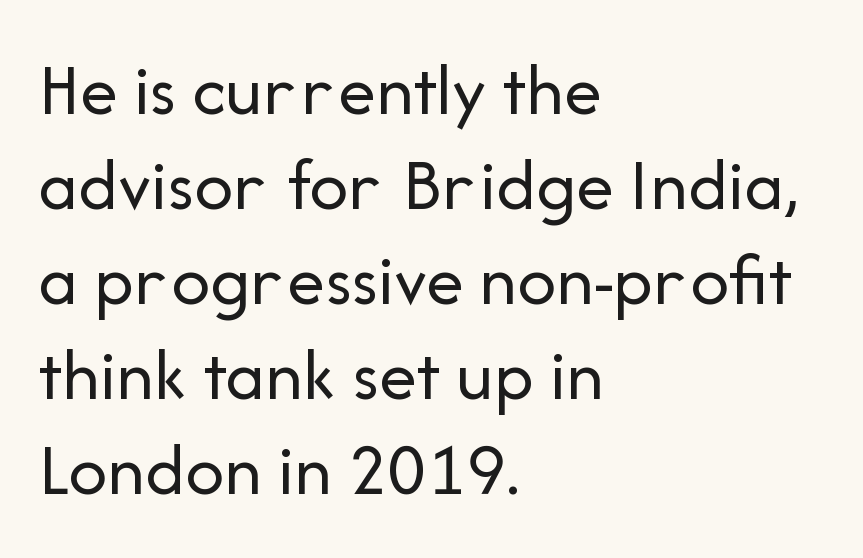
{"serif": "no", "italic": "no", "bold": "no", "weight": "regular", "width": "normal", "stroke_contrast": "low", "x_height": "medium", "monospaced": "no", "underline": "no", "align": "left", "line_spacing": "normal", "line_spacing_ratio": 1.25, "letter_spacing": "normal", "letter_spacing_em": 0.0, "glyph_px": 76}
